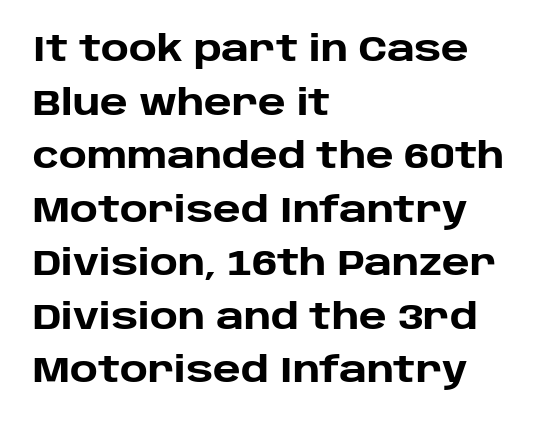
A clean baseline with only descenders dipping below it. In terms of weight, the rendering is a true, heavy bold. Does the type have serifs? No, each stem ends abruptly. The rag falls on the right side of this text block. Spacing between characters is what you'd get straight out of the box.
